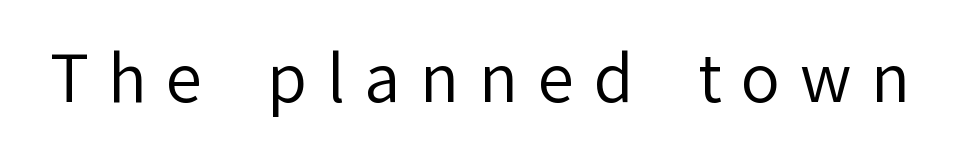
Q: Is the text bold? A: No.
Q: Is the text italic (slanted)? A: No, it is upright.
Q: Is the typeface a serif or a sans-serif typeface? A: Sans-serif.
Q: Is the text underlined? A: No.
Q: Is the spacing between letters normal or unusually wide? A: Unusually wide.
Q: Width (condensed, normal, or wide)? A: Normal.
Q: Stroke contrast? A: Low.
Q: x-height? A: Medium.
Q: Monospaced? A: No.
